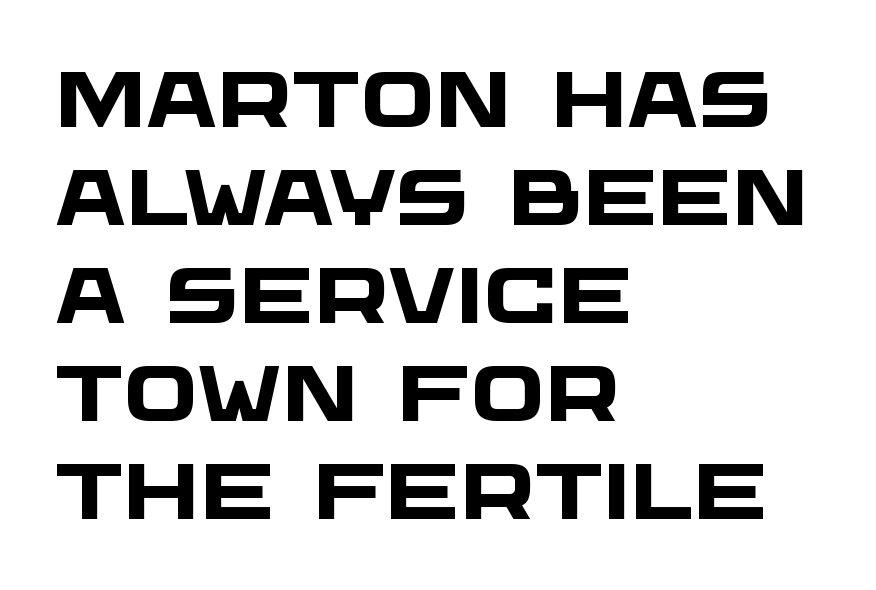
Q: Is the text bold? A: Yes.
Q: Is the typeface a serif or a sans-serif typeface? A: Sans-serif.
Q: Is the text underlined? A: No.
Q: How is the paragraph aligned? A: Left-aligned.
Q: Is the spacing between letters normal or unusually wide? A: Normal.
Q: Width (condensed, normal, or wide)? A: Wide.
Q: Stroke contrast? A: Low.
Q: x-height? A: Large.
Q: Monospaced? A: No.
